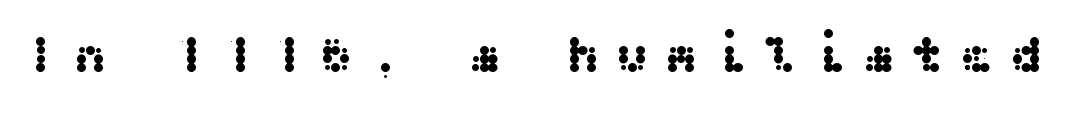
Ascenders rise straight up at ninety degrees. The area under the type is left untouched. The face used here is rendered with a markedly widened letterfit. Nope, no serifs anywhere on these letters.
